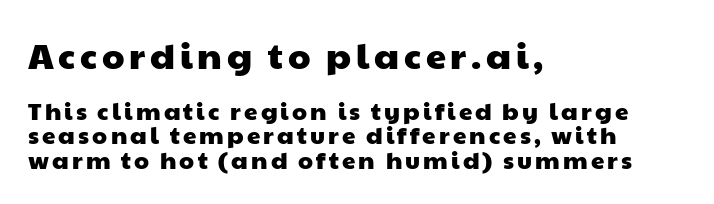
A sans-serif font was chosen for this passage. The face used here appears at its bigger size in the upper chunk. The rag falls on the right side of this text block. Cramped leading.
